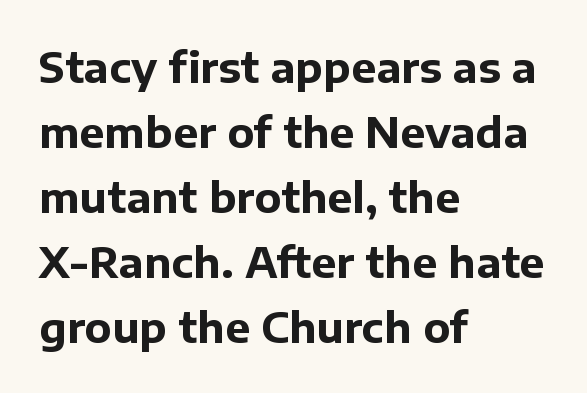
The image shows 42 px bold sans-serif type, upright; set left-aligned, normal line spacing (1.55x), normal letter spacing, not underlined; low stroke contrast and a medium x-height.
